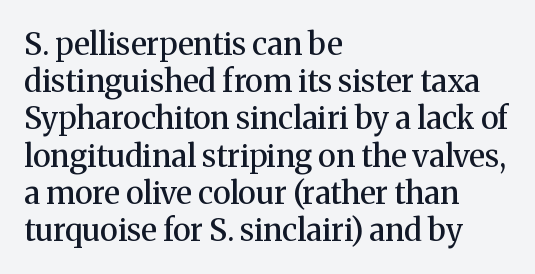
Q: Is the text bold? A: Semi-bold.
Q: Is the text italic (slanted)? A: No, it is upright.
Q: Is the typeface a serif or a sans-serif typeface? A: Serif.
Q: Is the text underlined? A: No.
Q: How is the paragraph aligned? A: Left-aligned.
Q: Is the spacing between letters normal or unusually wide? A: Normal.
Q: Width (condensed, normal, or wide)? A: Normal.
Q: Stroke contrast? A: Medium.
Q: x-height? A: Medium.
Q: Monospaced? A: No.
